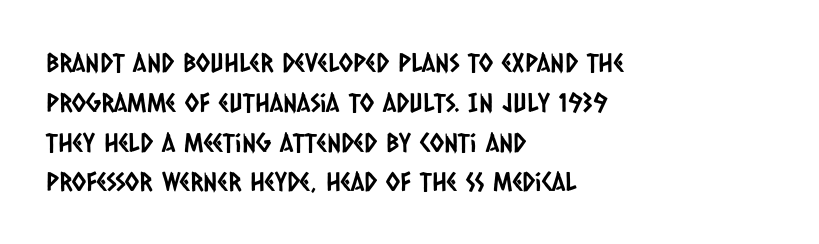
Q: Is the text underlined? A: No.
Q: How is the paragraph aligned? A: Left-aligned.
Q: Is the spacing between letters normal or unusually wide? A: Normal.
Q: Is the spacing between lines tight, normal or loose? A: Normal.
